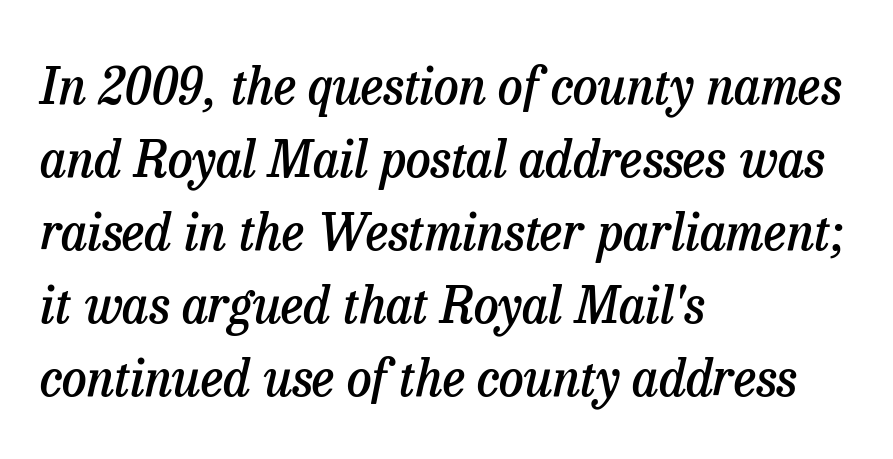
The image shows 50 px semibold serif type, italic (leaning right); set left-aligned, normal line spacing (1.46x), normal letter spacing, not underlined; low stroke contrast and a medium x-height.
